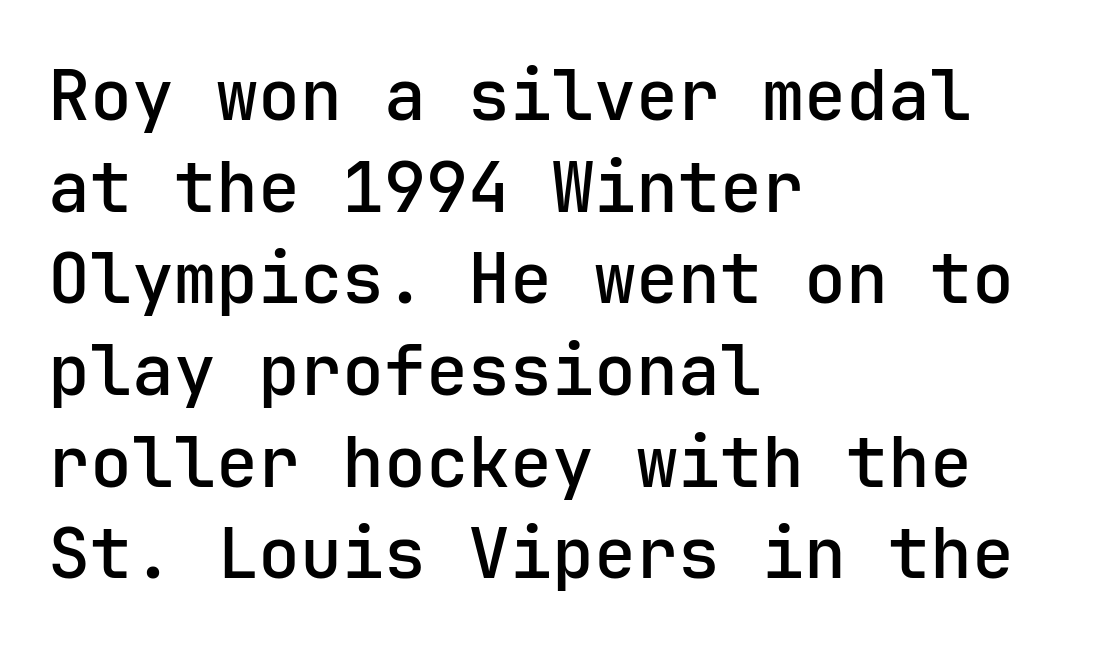
{"serif": "no", "italic": "no", "width": "normal", "stroke_contrast": "low", "x_height": "medium", "monospaced": "yes", "underline": "no", "align": "left", "line_spacing": "normal", "line_spacing_ratio": 1.31, "letter_spacing": "normal", "letter_spacing_em": 0.0, "glyph_px": 70}
